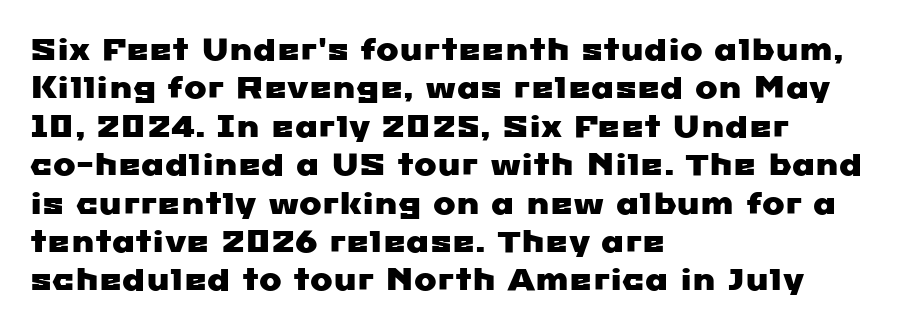
Q: Is the typeface a serif or a sans-serif typeface? A: Sans-serif.
Q: Is the text underlined? A: No.
Q: How is the paragraph aligned? A: Left-aligned.
Q: Is the spacing between letters normal or unusually wide? A: Normal.
Q: Is the spacing between lines tight, normal or loose? A: Normal.
Q: Width (condensed, normal, or wide)? A: Wide.
Q: Stroke contrast? A: Low.
Q: x-height? A: Medium.
Q: Monospaced? A: No.
